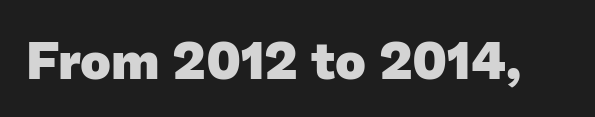
Proportional: the letters do not fall into vertical columns. These words are printed bold, with thick strokes throughout. The letters carry no serifs — their stems end cleanly without finishing strokes. Spacing between characters is what you'd get straight out of the box. Check under the words: just untouched page.
